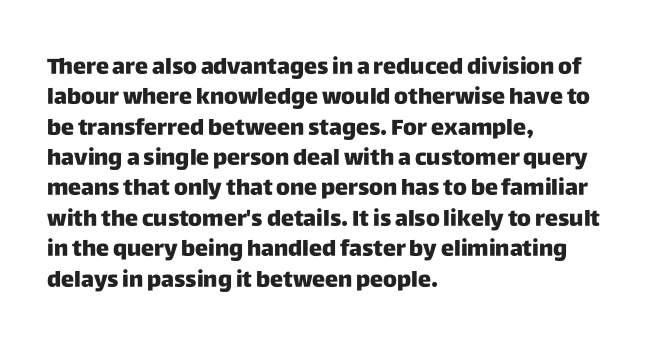
Q: Is the text bold? A: Yes.
Q: Is the text italic (slanted)? A: No, it is upright.
Q: Is the text underlined? A: No.
Q: How is the paragraph aligned? A: Left-aligned.
Q: Is the spacing between letters normal or unusually wide? A: Normal.
Q: Is the spacing between lines tight, normal or loose? A: Normal.
